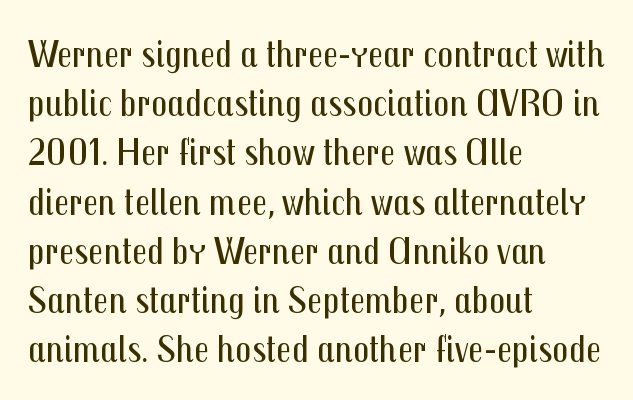
{"serif": "no", "italic": "no", "bold": "no", "weight": "regular", "width": "condensed", "stroke_contrast": "medium", "x_height": "medium", "monospaced": "no", "underline": "no", "align": "left", "line_spacing_ratio": 1.23, "letter_spacing": "normal", "letter_spacing_em": 0.0, "glyph_px": 40}
